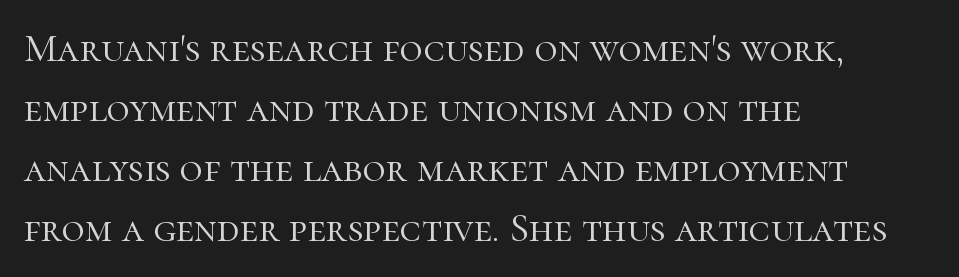
{"serif": "yes", "italic": "no", "bold": "no", "weight": "light", "width": "normal", "stroke_contrast": "high", "x_height": "medium", "monospaced": "no", "underline": "no", "align": "left", "line_spacing": "normal", "line_spacing_ratio": 1.5, "letter_spacing": "normal", "letter_spacing_em": 0.0, "glyph_px": 40}
